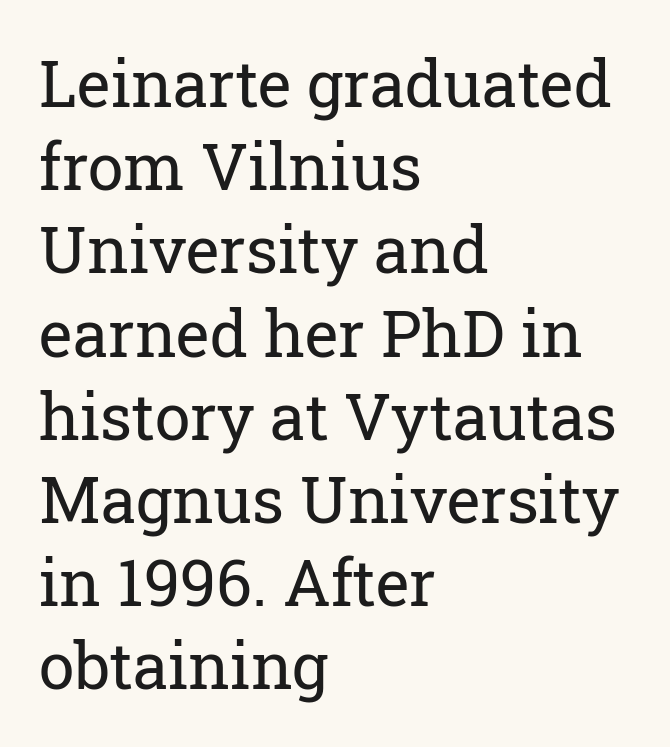
{"serif": "yes", "italic": "no", "bold": "no", "weight": "regular", "width": "normal", "stroke_contrast": "low", "x_height": "medium", "monospaced": "no", "underline": "no", "align": "left", "line_spacing": "normal", "line_spacing_ratio": 1.3, "letter_spacing": "normal", "letter_spacing_em": 0.0, "glyph_px": 64}
